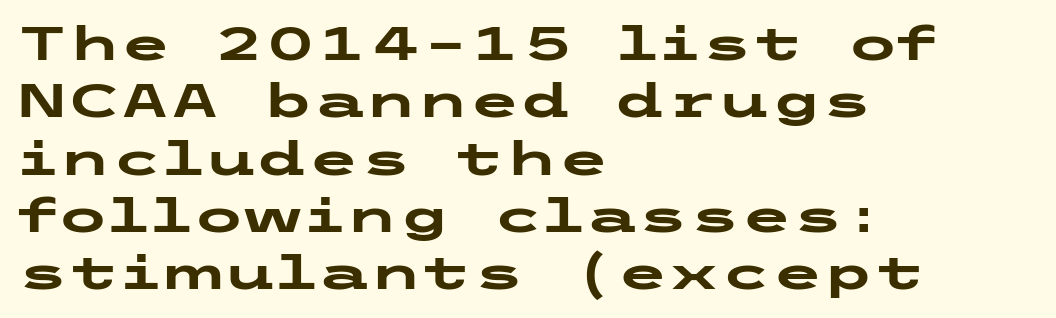
{"serif": "no", "italic": "no", "bold": "yes", "weight": "heavy", "width": "wide", "stroke_contrast": "low", "x_height": "medium", "underline": "no", "align": "left", "line_spacing_ratio": 1.22, "letter_spacing": "normal", "letter_spacing_em": 0.0, "glyph_px": 47}
